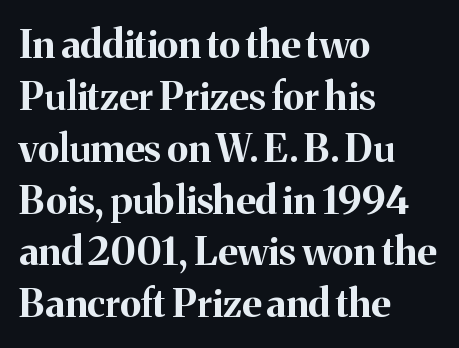
The image shows 39 px bold serif type, upright; set left-aligned, normal line spacing (1.33x), normal letter spacing, not underlined; medium stroke contrast and a medium x-height.
